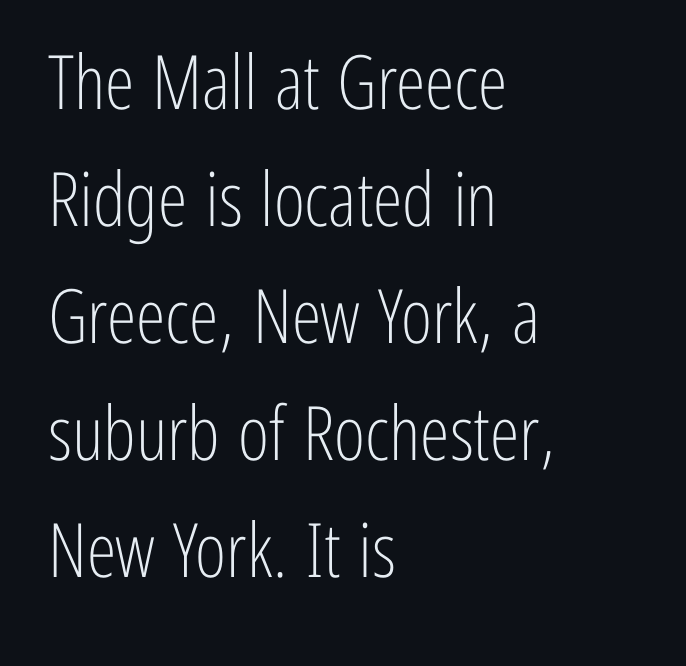
The image shows 75 px light, condensed sans-serif type, upright; set left-aligned, normal line spacing (1.56x), normal letter spacing, not underlined; low stroke contrast and a medium x-height.
